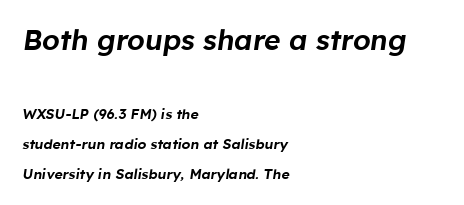
{"italic": "yes", "lean": "right", "slant_degrees": 8, "width": "normal", "stroke_contrast": "low", "x_height": "medium", "monospaced": "no", "underline": "no", "align": "left", "line_spacing": "loose", "line_spacing_ratio": 2.15, "letter_spacing": "normal", "letter_spacing_em": 0.0, "larger_block": "first", "size_ratio": 2.0, "glyph_px": 28}
